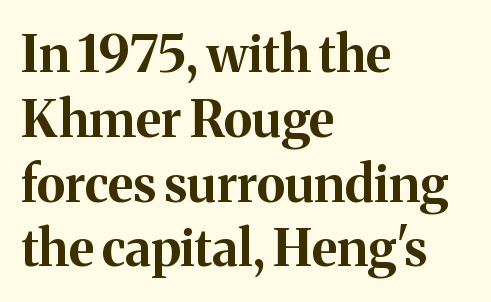
If you drew a ruler down the left edge, every line would touch it. These lines were composed using upright roman letters. Do the characters align in a grid? No, the font is proportional. In terms of leading, this rendering sits right in the middle.
